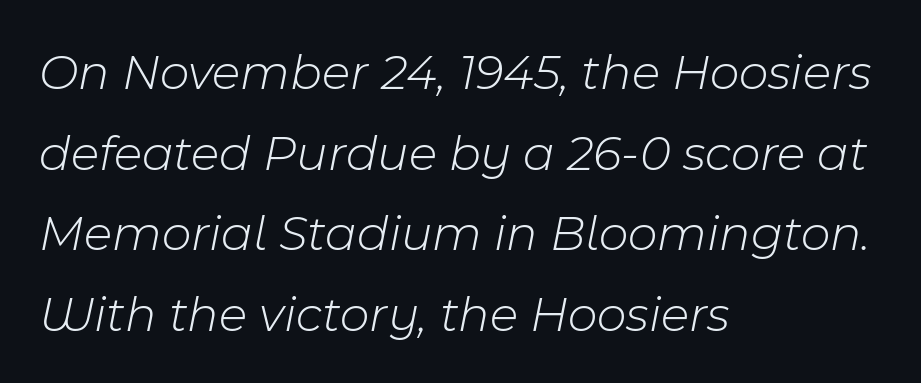
Leading matches the norm, producing a regular column. Spacing verdict: proportional, widths tailored to each character. Ink coverage per letter is moderate at most. The letterforms sit shoulder to shoulder at normal distance.
